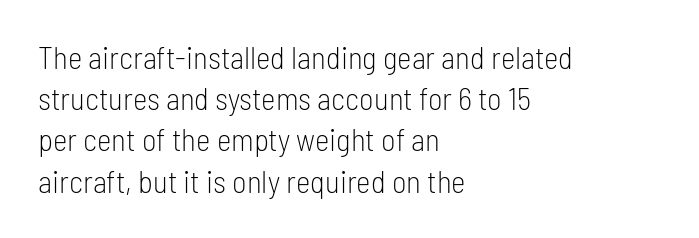
{"serif": "no", "italic": "no", "bold": "no", "weight": "light", "width": "condensed", "stroke_contrast": "low", "x_height": "medium", "monospaced": "no", "underline": "no", "align": "left", "line_spacing": "normal", "line_spacing_ratio": 1.33, "letter_spacing": "normal", "letter_spacing_em": 0.0, "glyph_px": 31}
